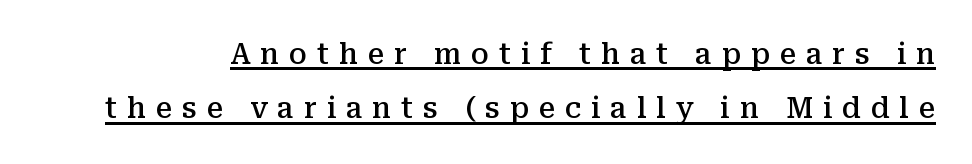
The image shows 29 px semibold serif type, upright; set line spacing 1.87x, unusually wide letter spacing (+0.34 em), underlined; medium stroke contrast and a medium x-height.
